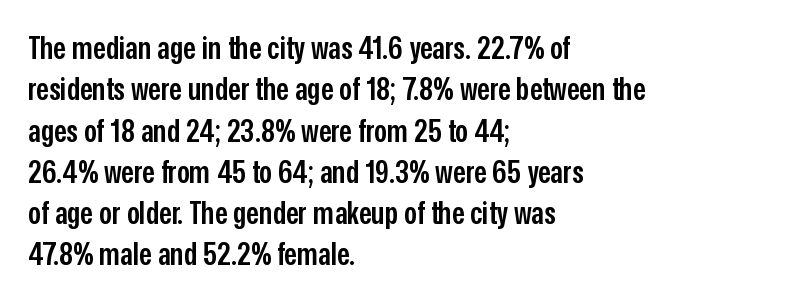
Each new line begins a customary step beneath the previous one. The face used here is a semibold: visibly heavier than regular, lighter than bold. A typesetter would call this proportional, since set widths differ per character. These lines are composed in type without serifs. Every stem runs plumb, perpendicular to the baseline. Anything drawn beneath the words? Only blank space.
